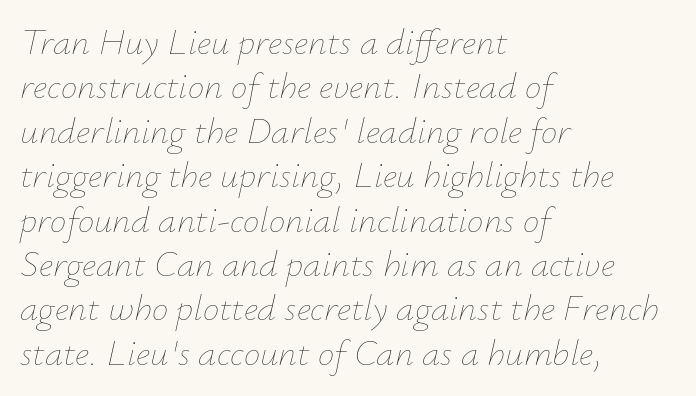
{"italic": "yes", "lean": "right", "slant_degrees": 12, "bold": "no", "weight": "thin", "width": "normal", "stroke_contrast": "low", "x_height": "small", "monospaced": "no", "underline": "no", "align": "left", "line_spacing_ratio": 1.2, "letter_spacing": "normal", "letter_spacing_em": 0.0, "glyph_px": 37}
